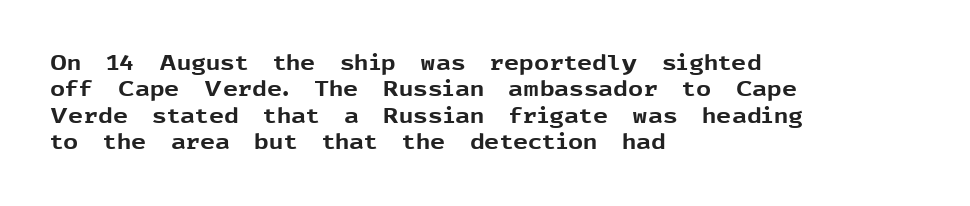
{"italic": "no", "bold": "yes", "underline": "no", "align": "left", "line_spacing": "normal", "line_spacing_ratio": 1.26, "letter_spacing": "normal", "letter_spacing_em": 0.0, "glyph_px": 21}
